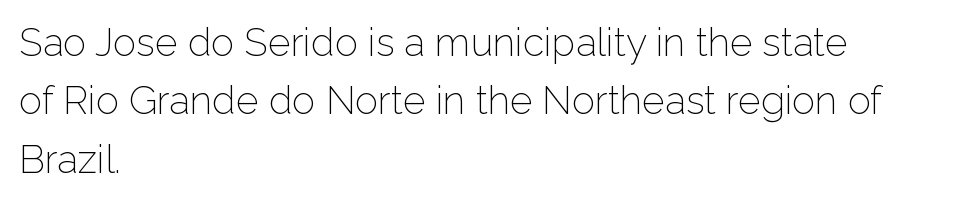
{"serif": "no", "italic": "no", "bold": "no", "weight": "light", "width": "normal", "stroke_contrast": "low", "x_height": "medium", "monospaced": "no", "underline": "no", "align": "left", "line_spacing": "normal", "line_spacing_ratio": 1.5, "letter_spacing": "normal", "letter_spacing_em": 0.0, "glyph_px": 39}
